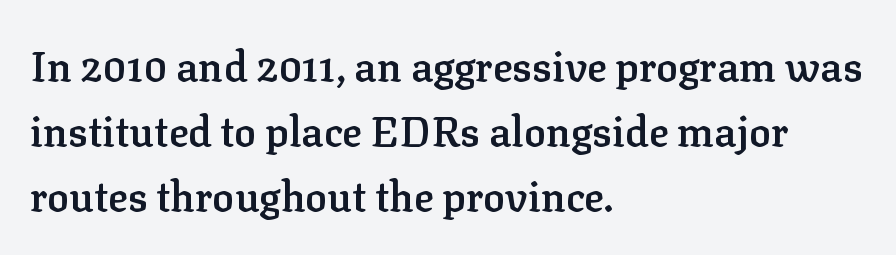
Q: Is the text bold? A: Semi-bold.
Q: Is the text italic (slanted)? A: No, it is upright.
Q: Is the typeface a serif or a sans-serif typeface? A: Serif.
Q: Is the text underlined? A: No.
Q: How is the paragraph aligned? A: Left-aligned.
Q: Is the spacing between letters normal or unusually wide? A: Normal.
Q: Is the spacing between lines tight, normal or loose? A: Normal.
Q: Width (condensed, normal, or wide)? A: Normal.
Q: Stroke contrast? A: Low.
Q: x-height? A: Medium.
Q: Monospaced? A: No.
